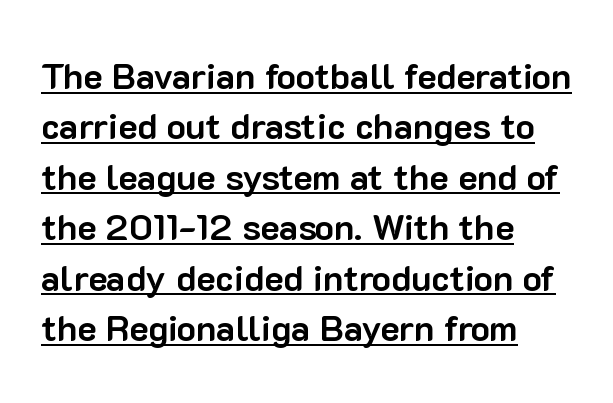
The image shows 36 px bold sans-serif type, upright; set left-aligned, normal line spacing (1.4x), normal letter spacing, underlined; low stroke contrast and a medium x-height.
